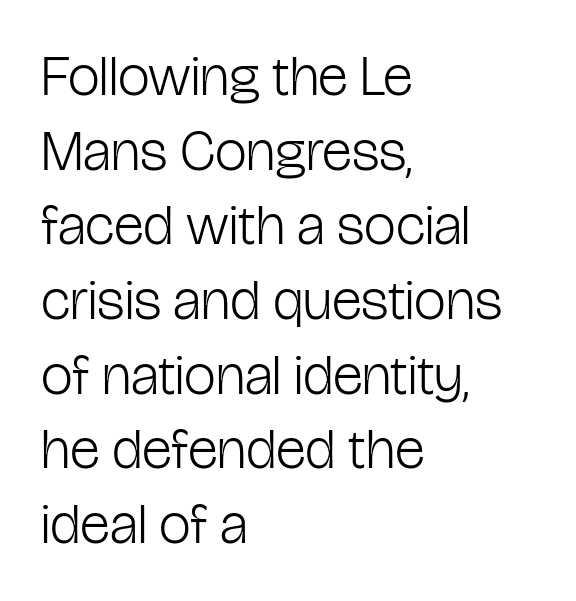
The image shows 57 px light, condensed sans-serif type, upright; set left-aligned, normal line spacing (1.31x), normal letter spacing, not underlined; low stroke contrast and a medium x-height.
